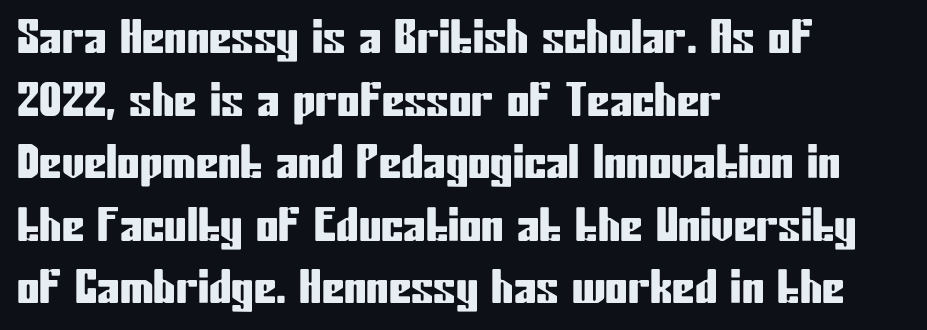
{"serif": "no", "italic": "no", "width": "condensed", "stroke_contrast": "low", "x_height": "medium", "monospaced": "no", "underline": "no", "align": "left", "line_spacing": "normal", "line_spacing_ratio": 1.39, "letter_spacing": "normal", "letter_spacing_em": 0.0, "glyph_px": 45}
